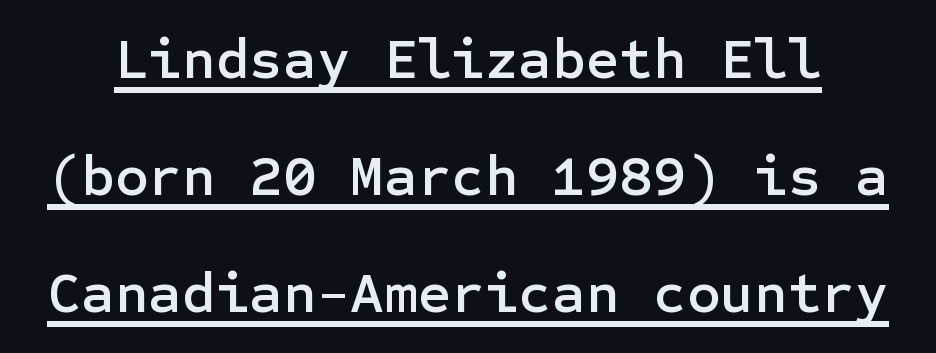
{"serif": "no", "italic": "no", "width": "normal", "stroke_contrast": "low", "x_height": "medium", "underline": "yes", "line_spacing": "loose", "line_spacing_ratio": 2.02, "letter_spacing": "normal", "letter_spacing_em": 0.0, "glyph_px": 58}
